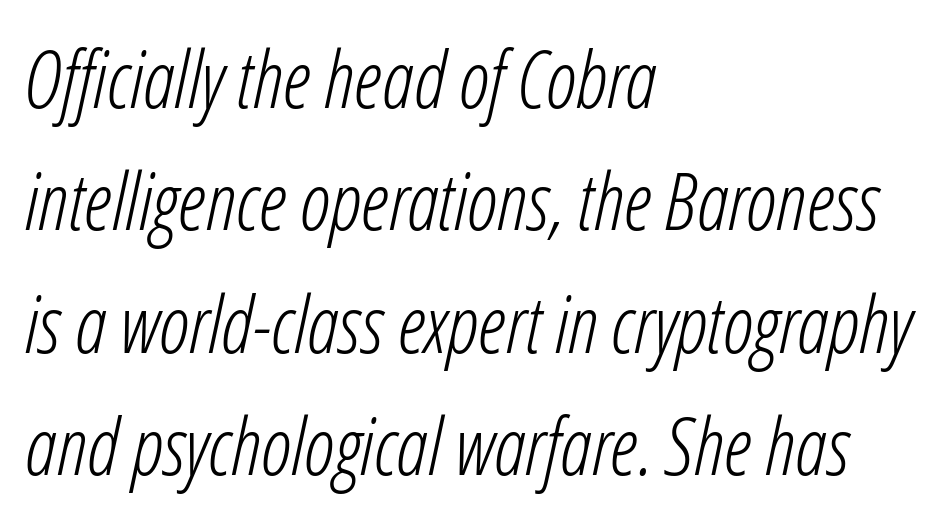
{"italic": "yes", "lean": "right", "slant_degrees": 12, "bold": "no", "weight": "light", "width": "condensed", "stroke_contrast": "low", "x_height": "medium", "monospaced": "no", "underline": "no", "align": "left", "line_spacing": "normal", "line_spacing_ratio": 1.55, "letter_spacing": "normal", "letter_spacing_em": 0.0, "glyph_px": 79}
